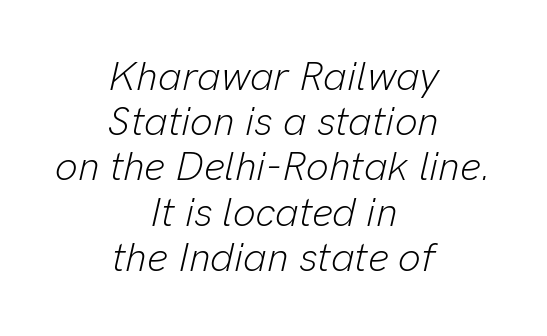
{"italic": "yes", "lean": "right", "slant_degrees": 13, "bold": "no", "weight": "light", "width": "normal", "stroke_contrast": "low", "x_height": "medium", "monospaced": "no", "underline": "no", "align": "center", "line_spacing": "tight", "line_spacing_ratio": 1.13, "letter_spacing": "normal", "letter_spacing_em": 0.0, "glyph_px": 40}
